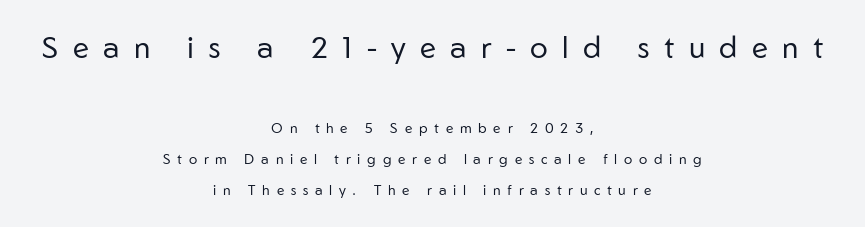
{"serif": "no", "italic": "no", "bold": "no", "weight": "regular", "width": "normal", "stroke_contrast": "low", "x_height": "medium", "monospaced": "no", "underline": "no", "align": "center", "line_spacing": "loose", "line_spacing_ratio": 2.23, "letter_spacing": "wide", "letter_spacing_em": 0.48, "larger_block": "first", "size_ratio": 2.14, "glyph_px": 30}
